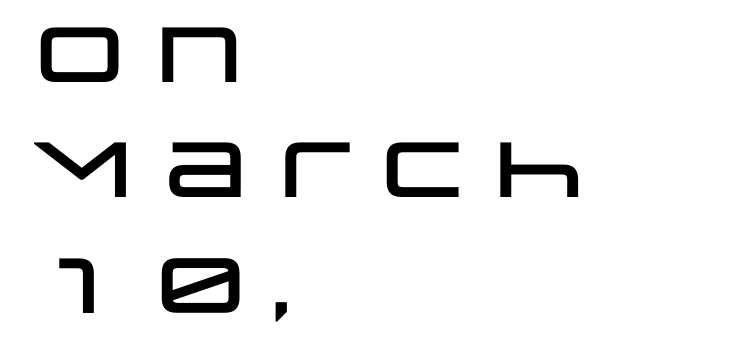
{"serif": "no", "italic": "no", "width": "wide", "stroke_contrast": "low", "x_height": "large", "monospaced": "no", "underline": "no", "align": "left", "line_spacing": "normal", "line_spacing_ratio": 1.48, "letter_spacing": "normal", "letter_spacing_em": 0.0, "glyph_px": 78}
